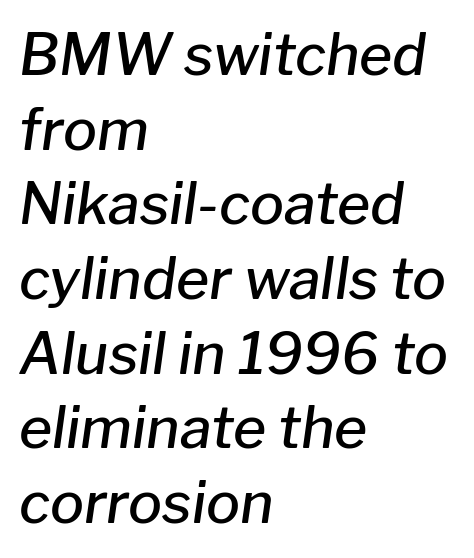
The image shows 57 px semibold type, italic (leaning right); set left-aligned, normal line spacing (1.31x), normal letter spacing, not underlined; low stroke contrast and a medium x-height.
